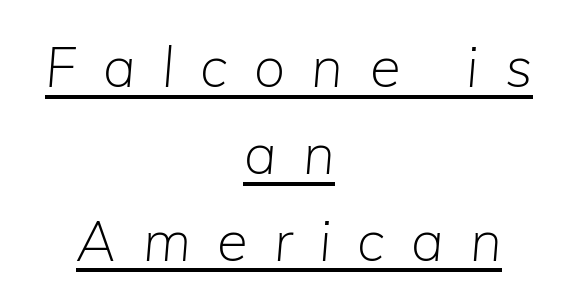
Q: Is the text bold? A: No.
Q: Is the text italic (slanted)? A: Yes, it leans right by about 5 degrees.
Q: Is the text underlined? A: Yes.
Q: How is the paragraph aligned? A: Centered.
Q: Is the spacing between letters normal or unusually wide? A: Unusually wide.
Q: Is the spacing between lines tight, normal or loose? A: Normal.
Q: Width (condensed, normal, or wide)? A: Normal.
Q: Stroke contrast? A: Low.
Q: x-height? A: Medium.
Q: Monospaced? A: No.
